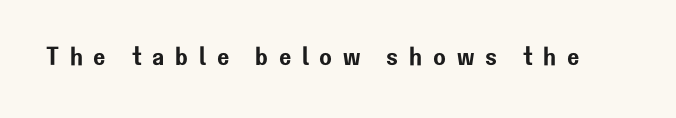
Italic? Not at all — the glyphs are vertical. The rendering inserts visible extra space after every character. Anything drawn beneath the words? Only blank space.
